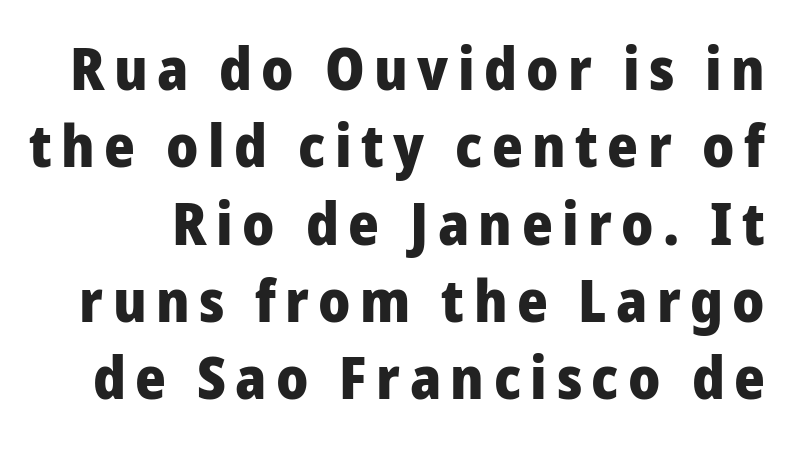
Q: Is the text bold? A: Yes.
Q: Is the text italic (slanted)? A: No, it is upright.
Q: Is the typeface a serif or a sans-serif typeface? A: Sans-serif.
Q: Is the text underlined? A: No.
Q: Is the spacing between lines tight, normal or loose? A: Normal.
Q: Width (condensed, normal, or wide)? A: Normal.
Q: Stroke contrast? A: Low.
Q: x-height? A: Medium.
Q: Monospaced? A: No.
